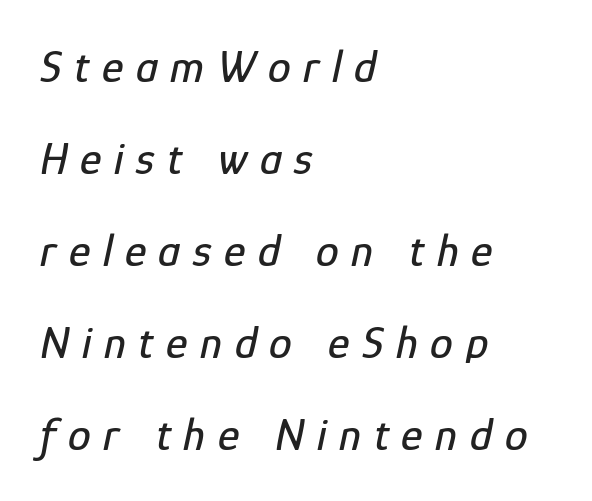
Q: Is the text italic (slanted)? A: Yes, it leans right by about 12 degrees.
Q: Is the text underlined? A: No.
Q: How is the paragraph aligned? A: Left-aligned.
Q: Is the spacing between letters normal or unusually wide? A: Unusually wide.
Q: Is the spacing between lines tight, normal or loose? A: Loose.
Q: Width (condensed, normal, or wide)? A: Condensed.
Q: Stroke contrast? A: Low.
Q: x-height? A: Medium.
Q: Monospaced? A: No.
